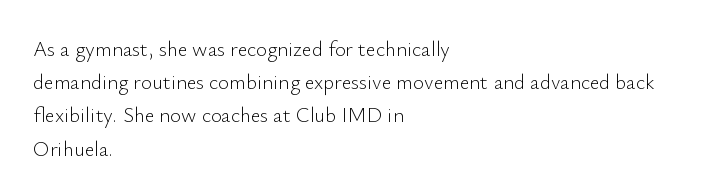
Q: Is the text bold? A: No.
Q: Is the text italic (slanted)? A: No, it is upright.
Q: Is the text underlined? A: No.
Q: How is the paragraph aligned? A: Left-aligned.
Q: Is the spacing between letters normal or unusually wide? A: Normal.
Q: Is the spacing between lines tight, normal or loose? A: Normal.
